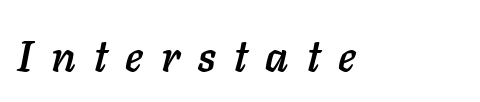
A clean baseline with only descenders dipping below it. Each word looks stretched out because of the extra space between its letters. You could not count columns in this text — the font is proportionally spaced. Italic? Definitely — the glyphs are oblique.
